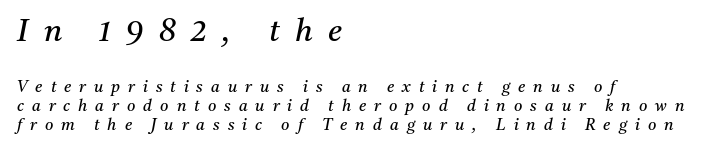
The image shows 31 px regular-weight serif type, italic (leaning right); set left-aligned, line spacing 1.19x, unusually wide letter spacing (+0.5 em), not underlined; the first (top) block is 1.94x larger; medium stroke contrast and a medium x-height.
